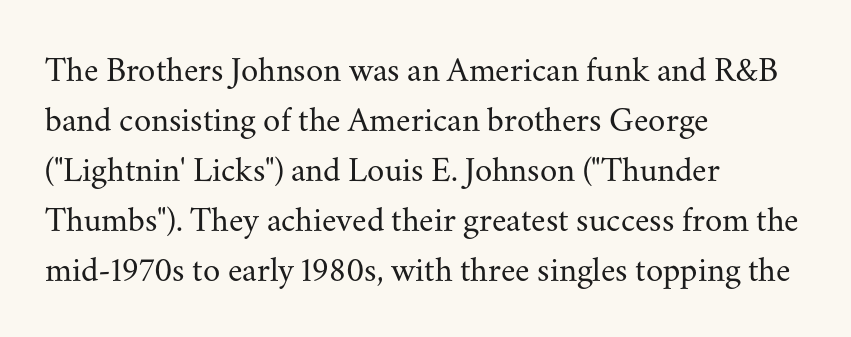
Underline: absent. The type family on display is of the serif kind. Inter-character spacing is left at the font's built-in metrics. Is this a fixed-width face? No — the glyphs have proportional, varying widths.
